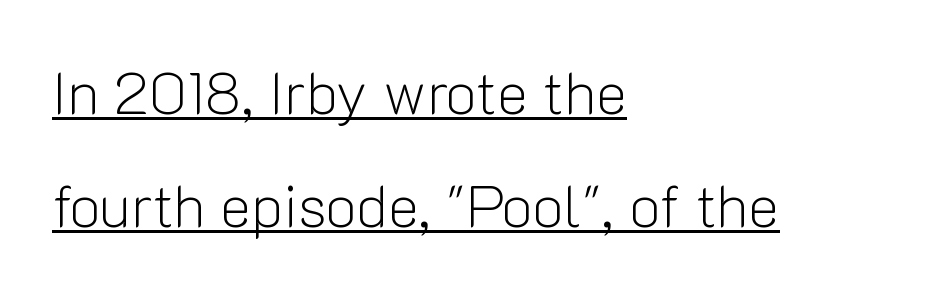
Q: Is the text bold? A: No.
Q: Is the text italic (slanted)? A: No, it is upright.
Q: Is the typeface a serif or a sans-serif typeface? A: Sans-serif.
Q: Is the text underlined? A: Yes.
Q: How is the paragraph aligned? A: Left-aligned.
Q: Is the spacing between letters normal or unusually wide? A: Normal.
Q: Is the spacing between lines tight, normal or loose? A: Loose.
Q: Width (condensed, normal, or wide)? A: Normal.
Q: Stroke contrast? A: Low.
Q: x-height? A: Medium.
Q: Monospaced? A: No.
